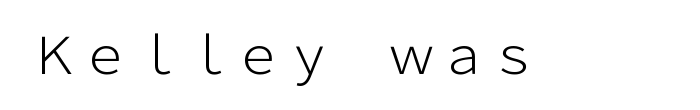
{"serif": "no", "italic": "no", "bold": "no", "weight": "light", "width": "normal", "stroke_contrast": "low", "x_height": "medium", "monospaced": "no", "underline": "no", "letter_spacing": "normal", "letter_spacing_em": 0.0, "glyph_px": 51}
